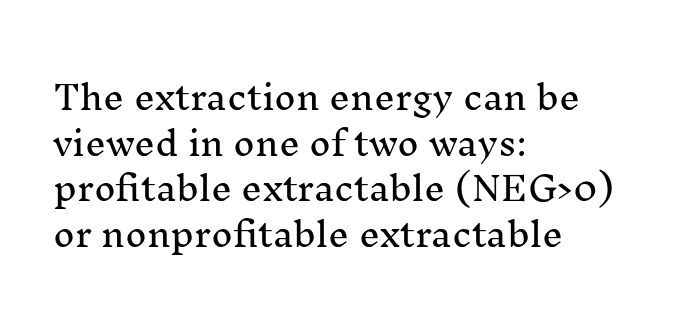
The image shows 33 px serif type, upright; set left-aligned, normal line spacing (1.38x), normal letter spacing, not underlined; medium stroke contrast and a medium x-height.
